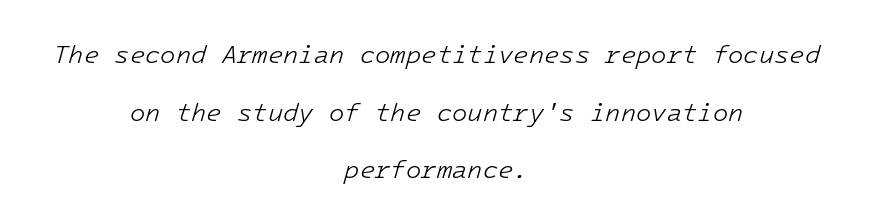
{"italic": "yes", "lean": "right", "slant_degrees": 16, "bold": "no", "underline": "no", "align": "center", "line_spacing": "loose", "line_spacing_ratio": 2.31, "letter_spacing": "normal", "letter_spacing_em": 0.0, "glyph_px": 25}
